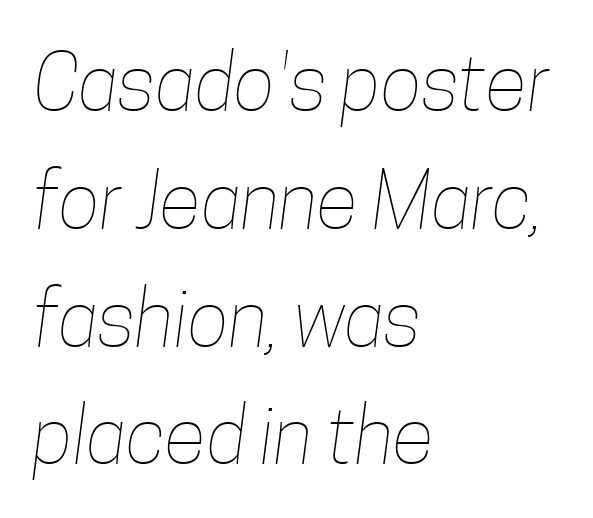
{"bold": "no", "weight": "thin", "width": "condensed", "stroke_contrast": "low", "x_height": "medium", "monospaced": "no", "underline": "no", "align": "left", "line_spacing": "normal", "line_spacing_ratio": 1.51, "letter_spacing": "normal", "letter_spacing_em": 0.0, "glyph_px": 78}
